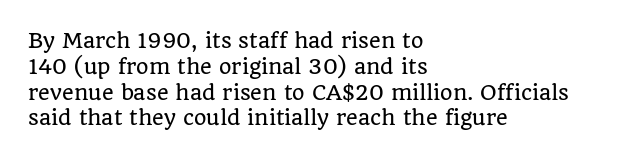
Q: Is the text italic (slanted)? A: No, it is upright.
Q: Is the text underlined? A: No.
Q: How is the paragraph aligned? A: Left-aligned.
Q: Is the spacing between letters normal or unusually wide? A: Normal.
Q: Is the spacing between lines tight, normal or loose? A: Normal.
